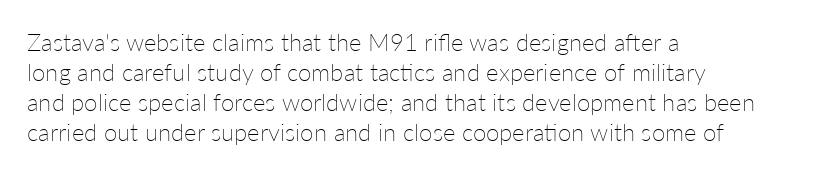
Honestly, there is no underline to notice here at all. The font's upright variant was chosen for this text. Horizontally, the lines are justified to the leading edge only. Bold? No — there's no thickening of the strokes.
